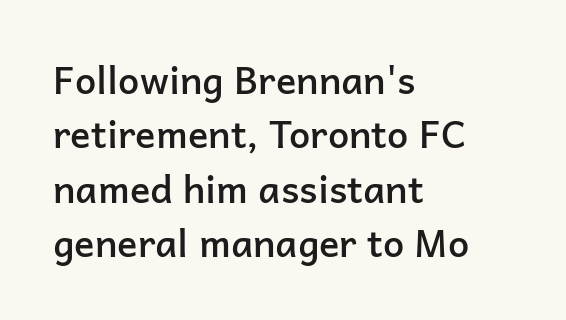
{"serif": "no", "italic": "no", "bold": "semi", "weight": "semibold", "width": "normal", "stroke_contrast": "low", "x_height": "medium", "monospaced": "no", "underline": "no", "align": "left", "line_spacing": "normal", "line_spacing_ratio": 1.43, "letter_spacing": "normal", "letter_spacing_em": 0.0, "glyph_px": 38}
